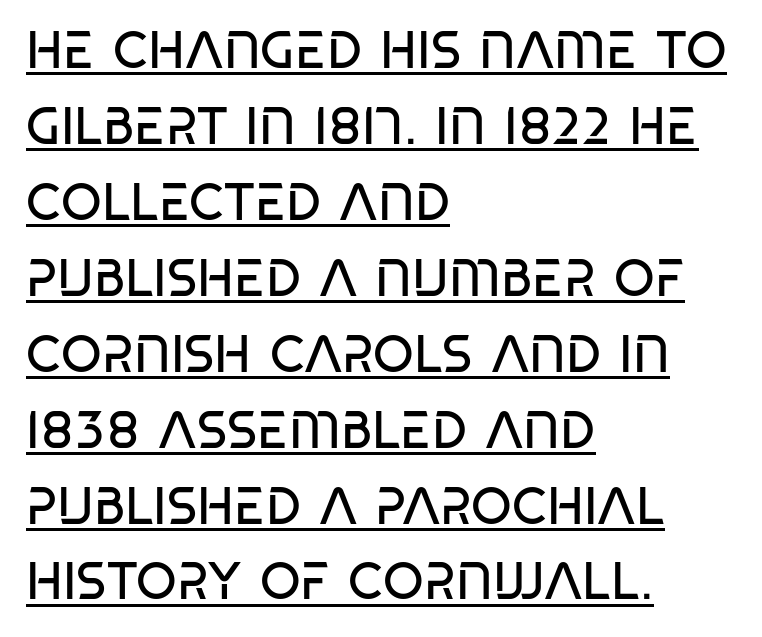
Q: Is the text bold? A: No.
Q: Is the text italic (slanted)? A: No, it is upright.
Q: Is the typeface a serif or a sans-serif typeface? A: Sans-serif.
Q: Is the text underlined? A: Yes.
Q: How is the paragraph aligned? A: Left-aligned.
Q: Is the spacing between letters normal or unusually wide? A: Normal.
Q: Is the spacing between lines tight, normal or loose? A: Normal.
Q: Width (condensed, normal, or wide)? A: Condensed.
Q: Stroke contrast? A: Low.
Q: x-height? A: Large.
Q: Monospaced? A: No.
